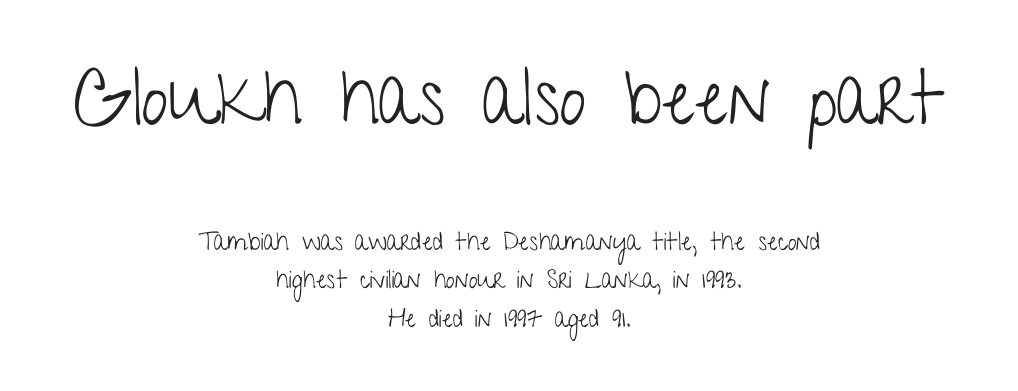
No extra ink here — the face is not bold. This sample is center-justified, so both line endings float freely. Nobody touched the tracking dial on this one. Does the type have serifs? No, each stem ends abruptly. The face used here is proportionally spaced, like ordinary book or web type.
